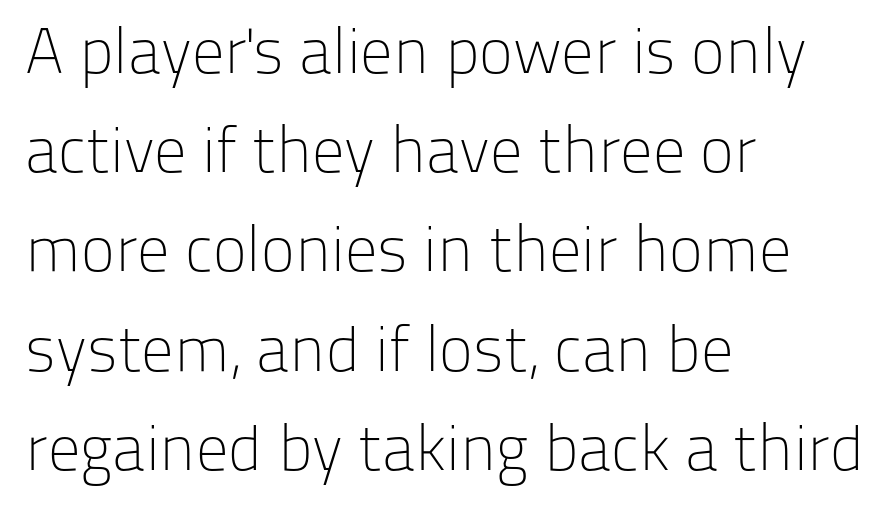
Q: Is the text bold? A: No.
Q: Is the text italic (slanted)? A: No, it is upright.
Q: Is the typeface a serif or a sans-serif typeface? A: Sans-serif.
Q: Is the text underlined? A: No.
Q: How is the paragraph aligned? A: Left-aligned.
Q: Is the spacing between letters normal or unusually wide? A: Normal.
Q: Is the spacing between lines tight, normal or loose? A: Normal.
Q: Width (condensed, normal, or wide)? A: Normal.
Q: Stroke contrast? A: Low.
Q: x-height? A: Medium.
Q: Monospaced? A: No.
